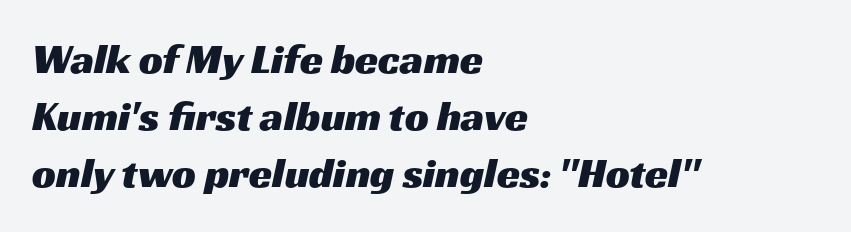
Q: Is the typeface a serif or a sans-serif typeface? A: Sans-serif.
Q: Is the text underlined? A: No.
Q: How is the paragraph aligned? A: Left-aligned.
Q: Is the spacing between letters normal or unusually wide? A: Normal.
Q: Is the spacing between lines tight, normal or loose? A: Normal.
Q: Width (condensed, normal, or wide)? A: Wide.
Q: Stroke contrast? A: Medium.
Q: x-height? A: Medium.
Q: Monospaced? A: No.
